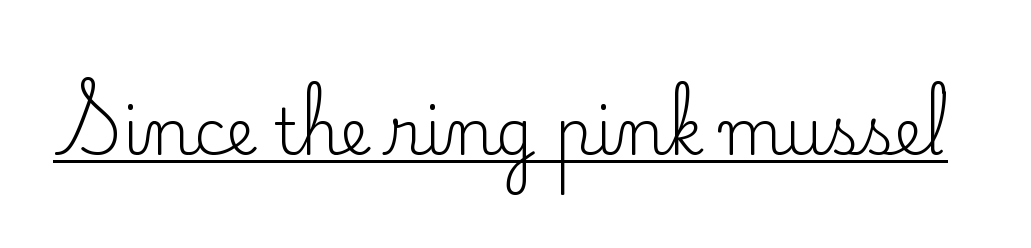
Q: Is the text bold? A: No.
Q: Is the text italic (slanted)? A: No, it is upright.
Q: Is the text underlined? A: Yes.
Q: Is the spacing between letters normal or unusually wide? A: Normal.
Q: Width (condensed, normal, or wide)? A: Normal.
Q: Stroke contrast? A: Low.
Q: x-height? A: Small.
Q: Monospaced? A: No.
